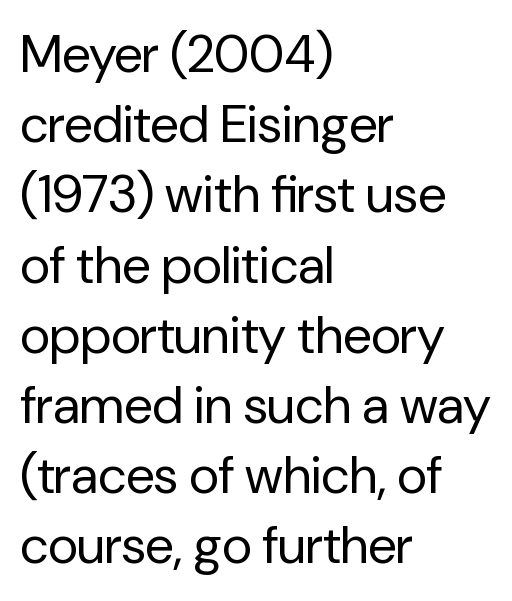
Q: Is the text bold? A: No.
Q: Is the text italic (slanted)? A: No, it is upright.
Q: Is the typeface a serif or a sans-serif typeface? A: Sans-serif.
Q: Is the text underlined? A: No.
Q: How is the paragraph aligned? A: Left-aligned.
Q: Is the spacing between letters normal or unusually wide? A: Normal.
Q: Is the spacing between lines tight, normal or loose? A: Normal.
Q: Width (condensed, normal, or wide)? A: Normal.
Q: Stroke contrast? A: Low.
Q: x-height? A: Medium.
Q: Monospaced? A: No.
